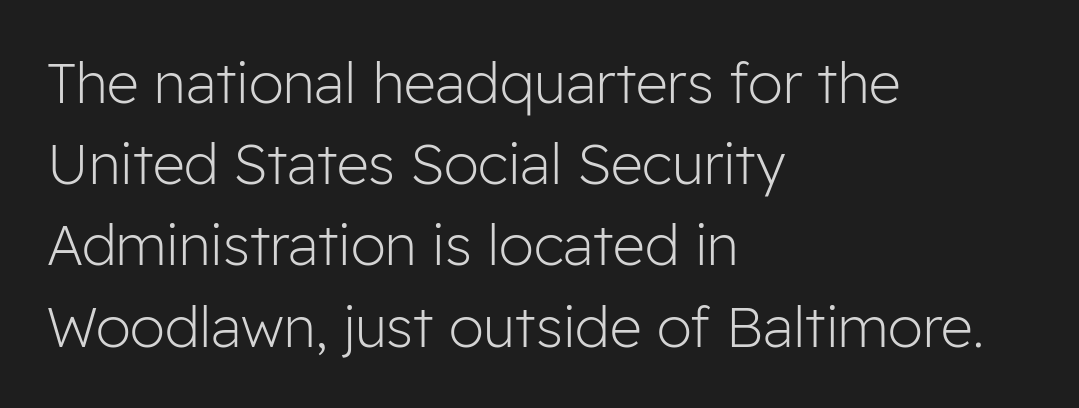
{"serif": "no", "italic": "no", "bold": "no", "weight": "light", "width": "normal", "stroke_contrast": "low", "x_height": "medium", "monospaced": "no", "underline": "no", "align": "left", "line_spacing": "normal", "line_spacing_ratio": 1.45, "letter_spacing": "normal", "letter_spacing_em": 0.0, "glyph_px": 56}
